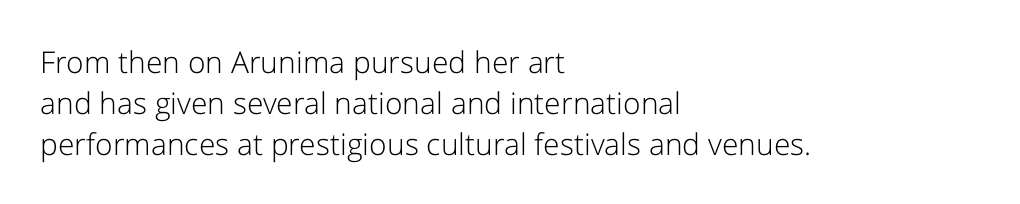
Q: Is the text bold? A: No.
Q: Is the text italic (slanted)? A: No, it is upright.
Q: Is the typeface a serif or a sans-serif typeface? A: Sans-serif.
Q: Is the text underlined? A: No.
Q: How is the paragraph aligned? A: Left-aligned.
Q: Is the spacing between letters normal or unusually wide? A: Normal.
Q: Is the spacing between lines tight, normal or loose? A: Normal.
Q: Width (condensed, normal, or wide)? A: Normal.
Q: Stroke contrast? A: Low.
Q: x-height? A: Medium.
Q: Monospaced? A: No.
